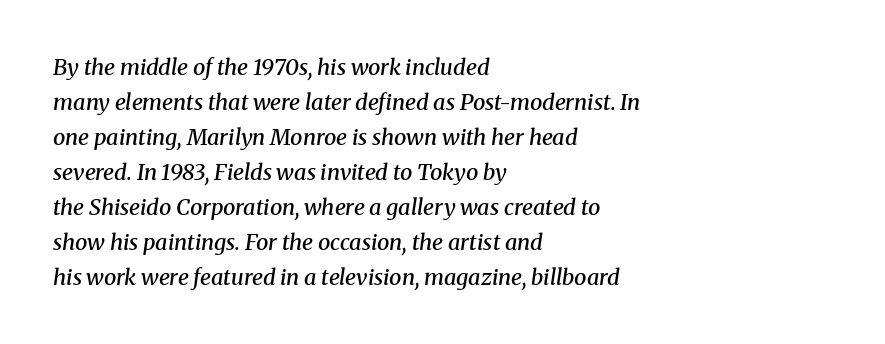
Q: Is the text bold? A: Semi-bold.
Q: Is the text italic (slanted)? A: Yes, it leans right by about 8 degrees.
Q: Is the text underlined? A: No.
Q: How is the paragraph aligned? A: Left-aligned.
Q: Is the spacing between letters normal or unusually wide? A: Normal.
Q: Is the spacing between lines tight, normal or loose? A: Normal.
